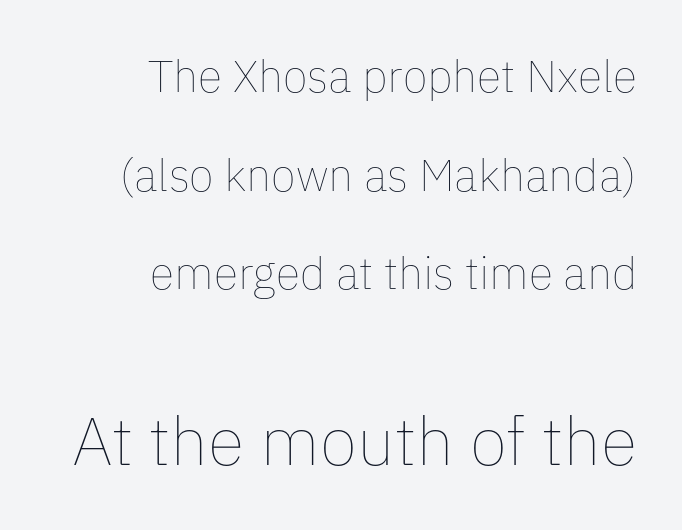
Q: Is the text bold? A: No.
Q: Is the text italic (slanted)? A: No, it is upright.
Q: Is the text underlined? A: No.
Q: How is the paragraph aligned? A: Right-aligned.
Q: Is the spacing between letters normal or unusually wide? A: Normal.
Q: Is the spacing between lines tight, normal or loose? A: Loose.
Q: Which block of text is set in a larger size, the first (top) or the second (bottom)? A: The second (bottom) one.
Q: Width (condensed, normal, or wide)? A: Normal.
Q: Stroke contrast? A: Low.
Q: x-height? A: Medium.
Q: Monospaced? A: No.
